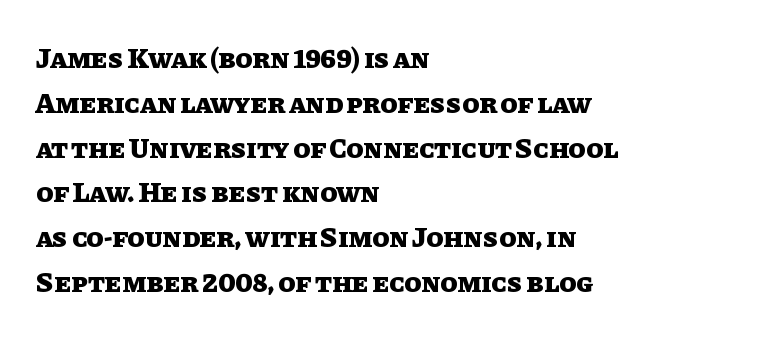
The image shows 28 px heavy type, upright; set left-aligned, normal line spacing (1.6x), normal letter spacing, not underlined; low stroke contrast and a large x-height.
